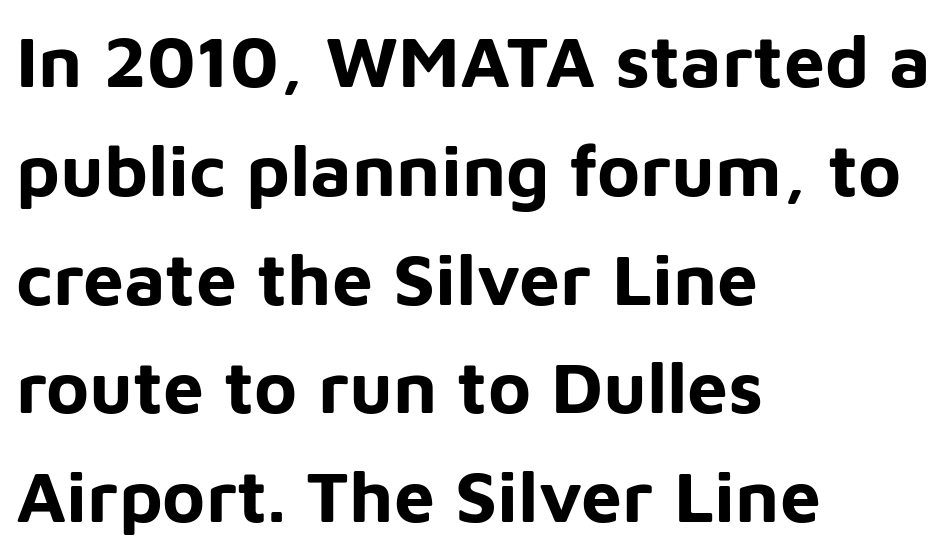
This sample uses plain, unmodified letter spacing. A normal amount of white space separates one row of letters from the next. Which margin do the lines hug? The left one — the right edge is uneven. Just letters on the line, the space beneath them empty.
